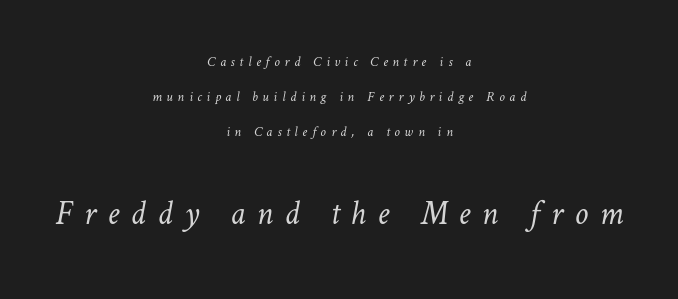
{"bold": "no", "weight": "light", "width": "normal", "stroke_contrast": "low", "x_height": "medium", "monospaced": "no", "underline": "no", "align": "center", "line_spacing": "loose", "line_spacing_ratio": 2.49, "letter_spacing": "wide", "letter_spacing_em": 0.33, "larger_block": "second", "size_ratio": 2.43, "glyph_px": 34}
